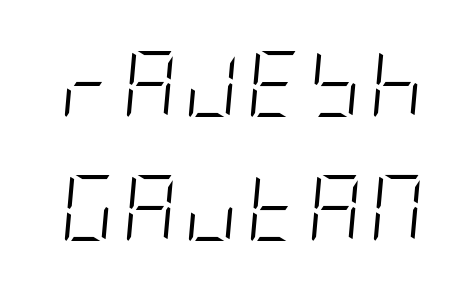
The image shows 66 px light, condensed type, italic (leaning right); set line spacing 1.88x, not underlined; low stroke contrast and a large x-height.
